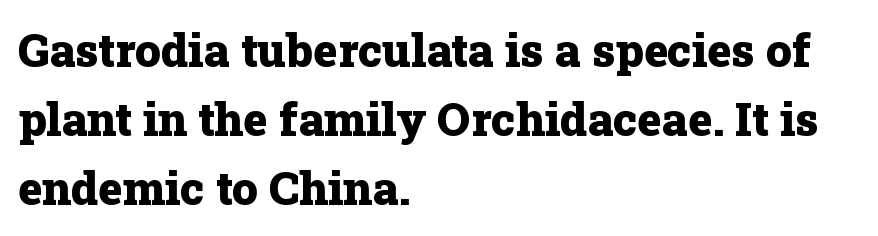
{"serif": "yes", "italic": "no", "bold": "yes", "weight": "heavy", "width": "normal", "stroke_contrast": "low", "x_height": "medium", "monospaced": "no", "underline": "no", "align": "left", "line_spacing": "normal", "line_spacing_ratio": 1.5, "letter_spacing": "normal", "letter_spacing_em": 0.0, "glyph_px": 46}
